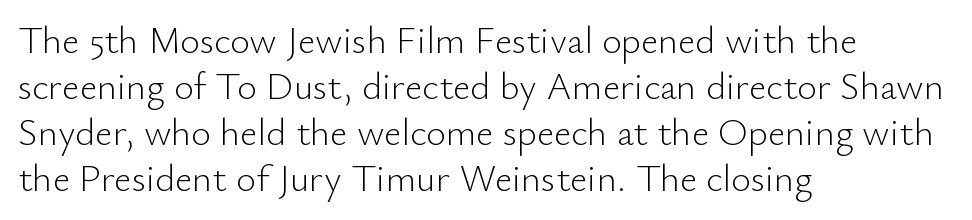
{"serif": "no", "italic": "no", "bold": "no", "weight": "light", "width": "normal", "stroke_contrast": "low", "x_height": "small", "monospaced": "no", "underline": "no", "align": "left", "line_spacing_ratio": 1.21, "letter_spacing": "normal", "letter_spacing_em": 0.0, "glyph_px": 38}
